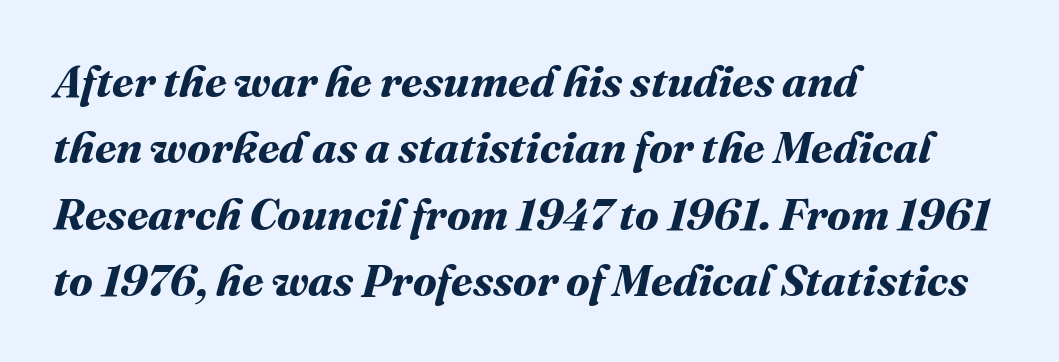
The image shows 44 px bold type; set left-aligned, normal line spacing (1.51x), normal letter spacing, not underlined; medium stroke contrast and a medium x-height.
